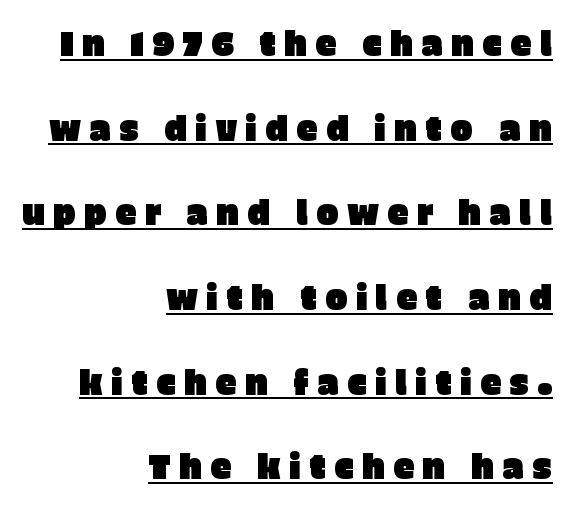
{"serif": "no", "italic": "no", "width": "normal", "stroke_contrast": "low", "x_height": "large", "monospaced": "no", "underline": "yes", "align": "right", "line_spacing": "loose", "line_spacing_ratio": 2.49, "letter_spacing": "wide", "letter_spacing_em": 0.23, "glyph_px": 34}
